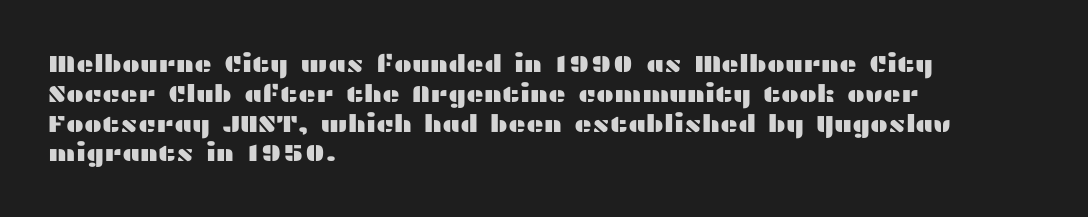
{"italic": "no", "underline": "no", "align": "left", "line_spacing_ratio": 1.24, "letter_spacing": "normal", "letter_spacing_em": 0.0, "glyph_px": 24}
